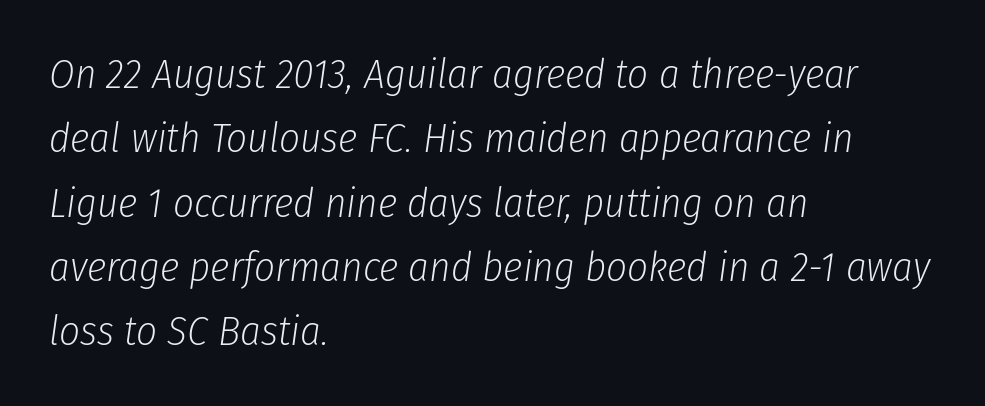
Q: Is the text bold? A: No.
Q: Is the text italic (slanted)? A: Yes, it leans right by about 8 degrees.
Q: Is the text underlined? A: No.
Q: How is the paragraph aligned? A: Left-aligned.
Q: Is the spacing between letters normal or unusually wide? A: Normal.
Q: Is the spacing between lines tight, normal or loose? A: Normal.
Q: Width (condensed, normal, or wide)? A: Condensed.
Q: Stroke contrast? A: Low.
Q: x-height? A: Medium.
Q: Monospaced? A: No.
